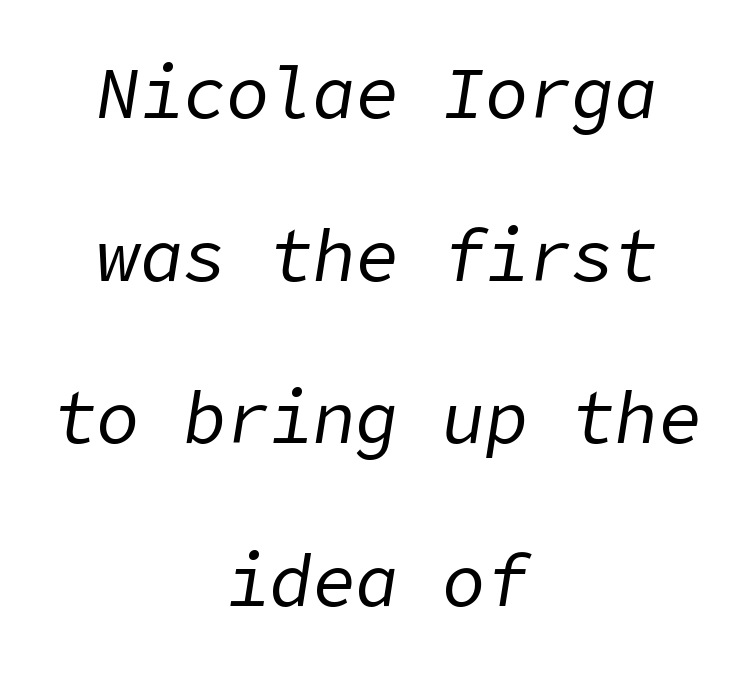
{"italic": "yes", "lean": "right", "slant_degrees": 9, "bold": "no", "weight": "regular", "width": "normal", "stroke_contrast": "low", "x_height": "medium", "underline": "no", "align": "center", "line_spacing": "loose", "line_spacing_ratio": 2.26, "letter_spacing": "normal", "letter_spacing_em": 0.0, "glyph_px": 72}
